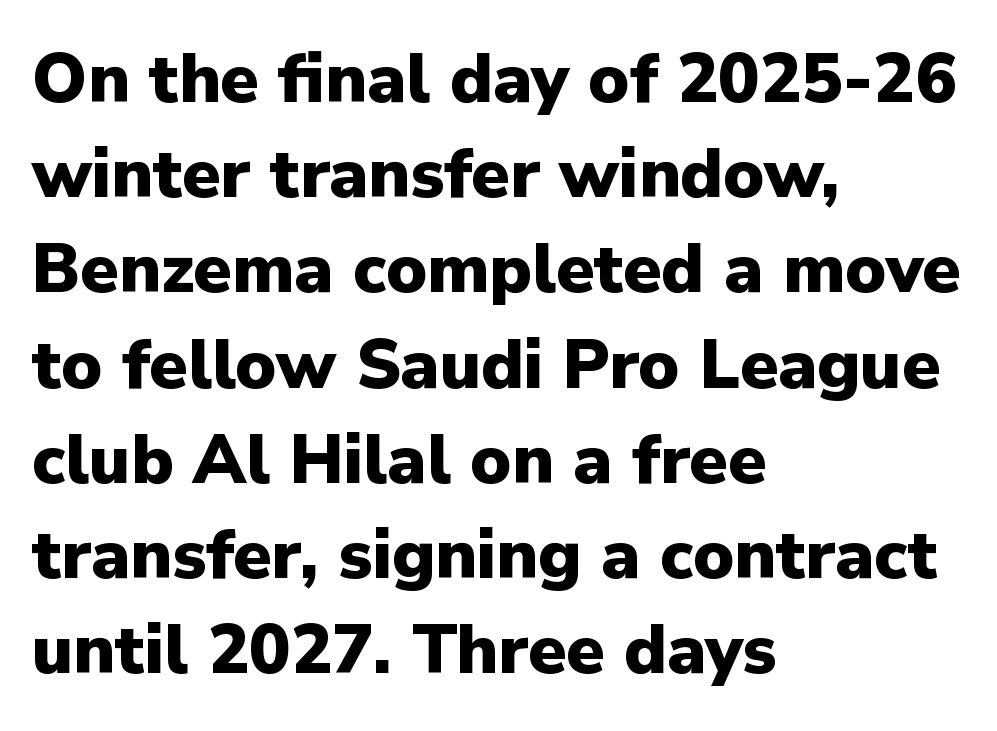
{"serif": "no", "italic": "no", "bold": "yes", "weight": "heavy", "width": "normal", "stroke_contrast": "low", "x_height": "medium", "monospaced": "no", "underline": "no", "align": "left", "line_spacing": "normal", "line_spacing_ratio": 1.38, "letter_spacing": "normal", "letter_spacing_em": 0.0, "glyph_px": 69}
